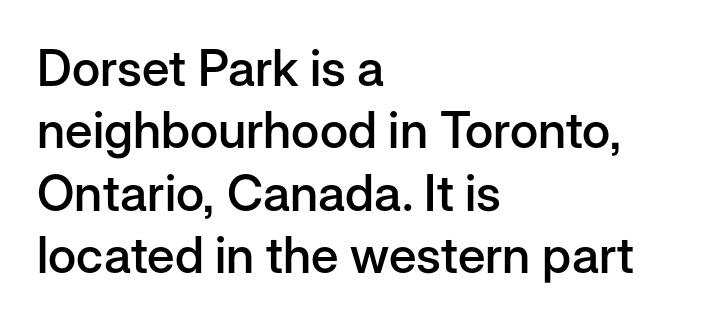
The image shows 50 px semibold sans-serif type, upright; set left-aligned, normal line spacing (1.25x), normal letter spacing, not underlined; low stroke contrast and a medium x-height.
